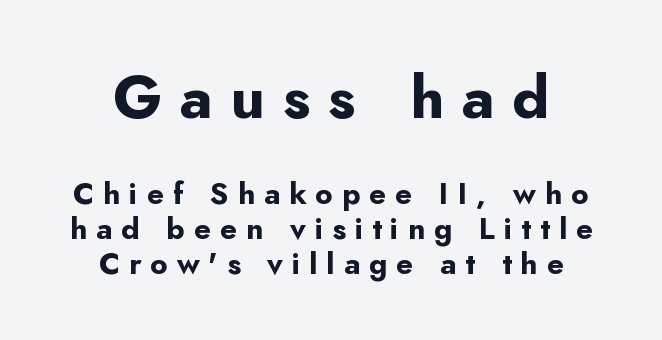
Q: Is the text bold? A: Yes.
Q: Is the text italic (slanted)? A: No, it is upright.
Q: Is the typeface a serif or a sans-serif typeface? A: Sans-serif.
Q: Is the text underlined? A: No.
Q: How is the paragraph aligned? A: Centered.
Q: Is the spacing between letters normal or unusually wide? A: Unusually wide.
Q: Which block of text is set in a larger size, the first (top) or the second (bottom)? A: The first (top) one.
Q: Width (condensed, normal, or wide)? A: Normal.
Q: Stroke contrast? A: Low.
Q: x-height? A: Small.
Q: Monospaced? A: No.
